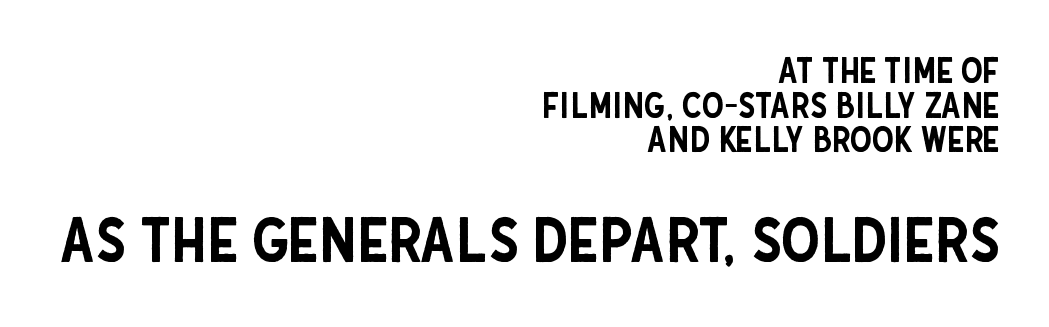
Q: Is the text italic (slanted)? A: No, it is upright.
Q: Is the typeface a serif or a sans-serif typeface? A: Sans-serif.
Q: Is the text underlined? A: No.
Q: How is the paragraph aligned? A: Right-aligned.
Q: Is the spacing between letters normal or unusually wide? A: Normal.
Q: Is the spacing between lines tight, normal or loose? A: Tight.
Q: Which block of text is set in a larger size, the first (top) or the second (bottom)? A: The second (bottom) one.
Q: Width (condensed, normal, or wide)? A: Condensed.
Q: Stroke contrast? A: Low.
Q: x-height? A: Large.
Q: Monospaced? A: No.
